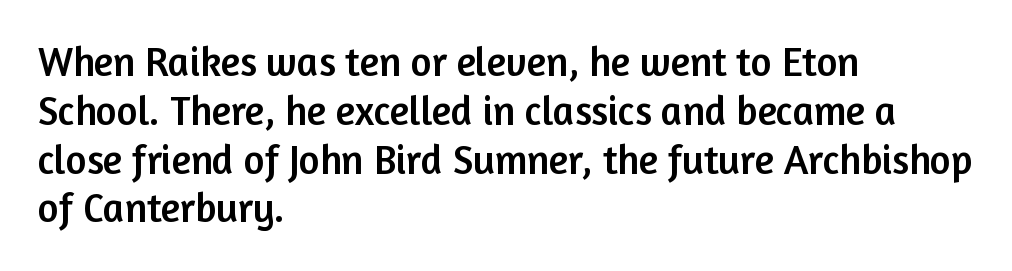
Is this a fixed-width face? No — the glyphs have proportional, varying widths. Is this a sans? Yes — the strokes have no serifs. The letters sit at their default tracking, neither squeezed nor spread. This rendering uses left alignment, leaving the right contour irregular. Do the letters lean? They stand straight. Glance below the letters and you will spot only blank space.
